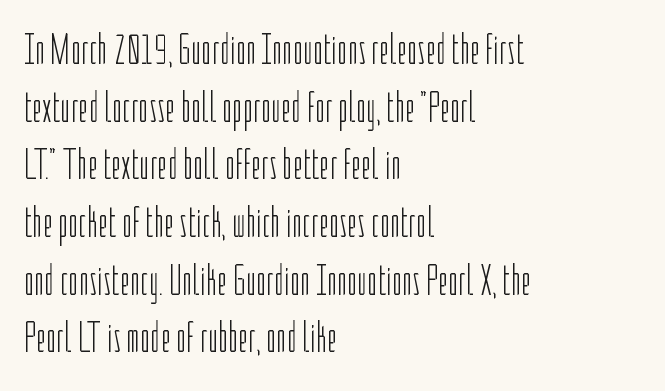
{"serif": "no", "italic": "no", "bold": "no", "weight": "light", "width": "condensed", "stroke_contrast": "low", "x_height": "medium", "monospaced": "no", "underline": "no", "align": "left", "line_spacing": "normal", "line_spacing_ratio": 1.31, "letter_spacing": "normal", "letter_spacing_em": 0.0, "glyph_px": 44}
